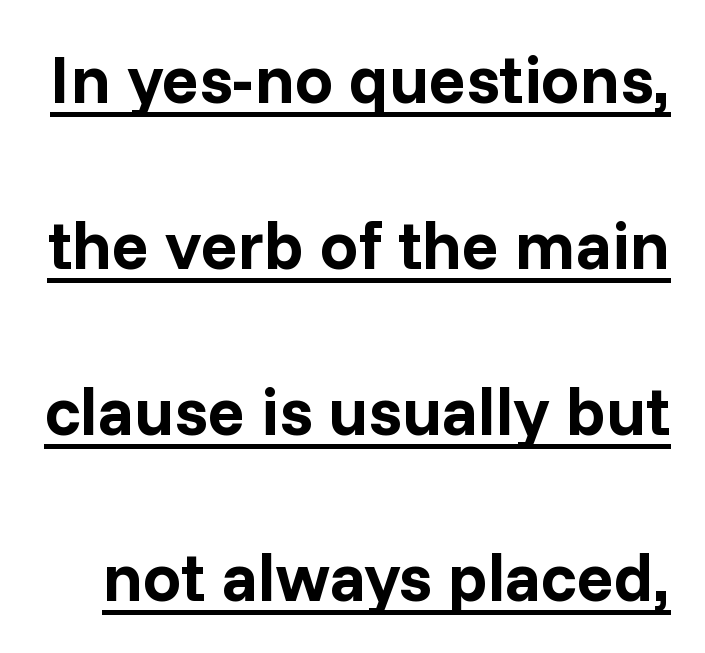
The strokes are fattened all the way to bold. Descenders here cross a horizontal rule under the line. Vertical strokes here are truly vertical. A typesetter would call this zero additional tracking.
